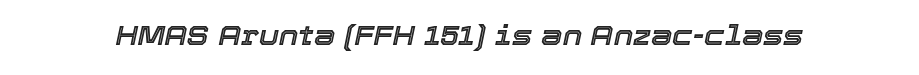
In terms of letterspacing, this is plain default setting. The glyphs are unaccompanied by any horizontal stroke below them. The text carries the slant typical of an italic or oblique font.
